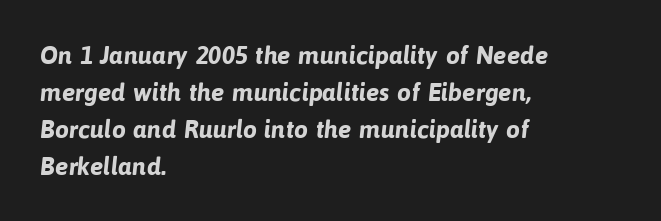
Q: Is the text bold? A: Yes.
Q: Is the text underlined? A: No.
Q: How is the paragraph aligned? A: Left-aligned.
Q: Is the spacing between letters normal or unusually wide? A: Normal.
Q: Is the spacing between lines tight, normal or loose? A: Normal.
